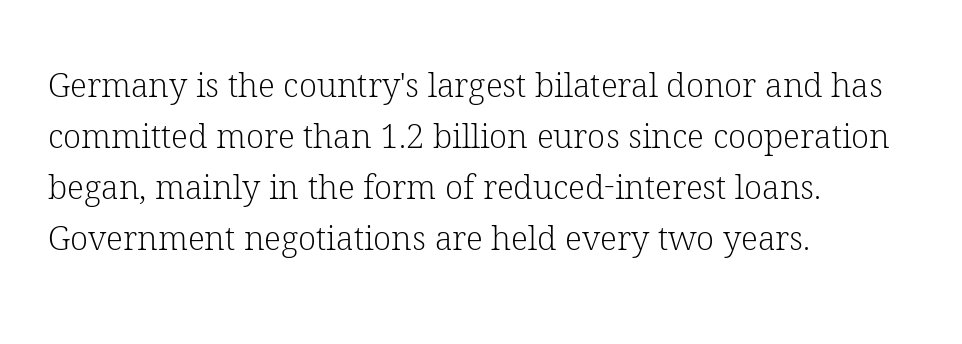
Q: Is the text bold? A: No.
Q: Is the text italic (slanted)? A: No, it is upright.
Q: Is the typeface a serif or a sans-serif typeface? A: Serif.
Q: Is the text underlined? A: No.
Q: How is the paragraph aligned? A: Left-aligned.
Q: Is the spacing between letters normal or unusually wide? A: Normal.
Q: Is the spacing between lines tight, normal or loose? A: Normal.
Q: Width (condensed, normal, or wide)? A: Normal.
Q: Stroke contrast? A: Low.
Q: x-height? A: Medium.
Q: Monospaced? A: No.
